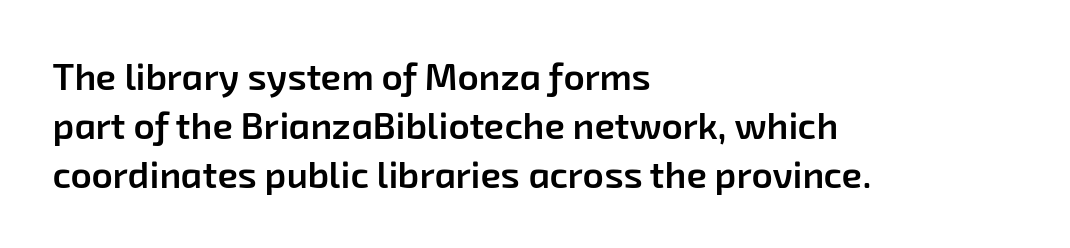
Q: Is the text bold? A: Semi-bold.
Q: Is the typeface a serif or a sans-serif typeface? A: Sans-serif.
Q: Is the text underlined? A: No.
Q: How is the paragraph aligned? A: Left-aligned.
Q: Is the spacing between letters normal or unusually wide? A: Normal.
Q: Is the spacing between lines tight, normal or loose? A: Normal.
Q: Width (condensed, normal, or wide)? A: Normal.
Q: Stroke contrast? A: Low.
Q: x-height? A: Medium.
Q: Monospaced? A: No.
